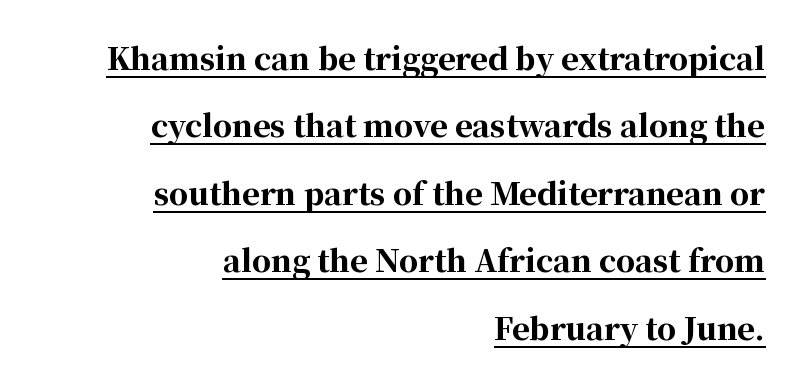
{"serif": "yes", "italic": "no", "bold": "yes", "weight": "bold", "width": "normal", "stroke_contrast": "high", "x_height": "medium", "monospaced": "no", "underline": "yes", "align": "right", "line_spacing": "loose", "line_spacing_ratio": 2.25, "letter_spacing": "normal", "letter_spacing_em": 0.0, "glyph_px": 30}
